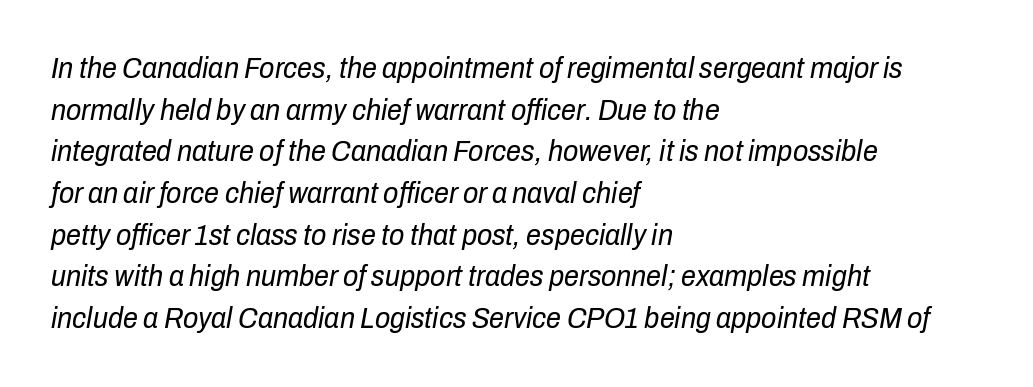
Q: Is the text bold? A: No.
Q: Is the text italic (slanted)? A: Yes, it leans right by about 10 degrees.
Q: Is the text underlined? A: No.
Q: How is the paragraph aligned? A: Left-aligned.
Q: Is the spacing between letters normal or unusually wide? A: Normal.
Q: Is the spacing between lines tight, normal or loose? A: Normal.
Q: Width (condensed, normal, or wide)? A: Condensed.
Q: Stroke contrast? A: Low.
Q: x-height? A: Medium.
Q: Monospaced? A: No.
